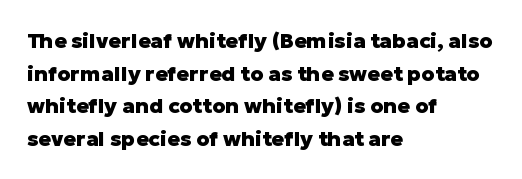
Q: Is the text bold? A: Yes.
Q: Is the text italic (slanted)? A: No, it is upright.
Q: Is the text underlined? A: No.
Q: How is the paragraph aligned? A: Left-aligned.
Q: Is the spacing between letters normal or unusually wide? A: Normal.
Q: Is the spacing between lines tight, normal or loose? A: Normal.
